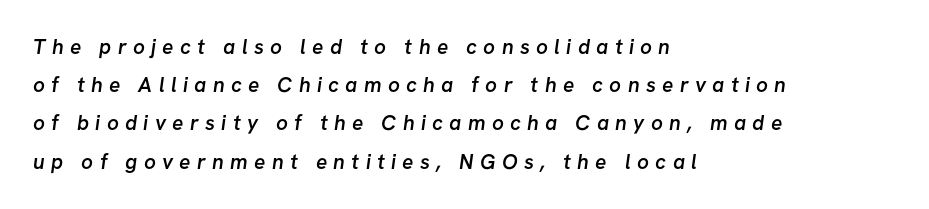
The image shows 21 px text type; set left-aligned, line spacing 1.82x, unusually wide letter spacing (+0.3 em), not underlined.
